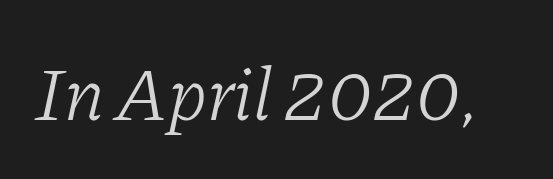
Students, note that the glyphs here touch the page at normal intervals. The face used here has a pronounced slope to its letters. Character widths vary here, with narrow letters taking less room than wide ones. Words float on clear page, feet unadorned.
